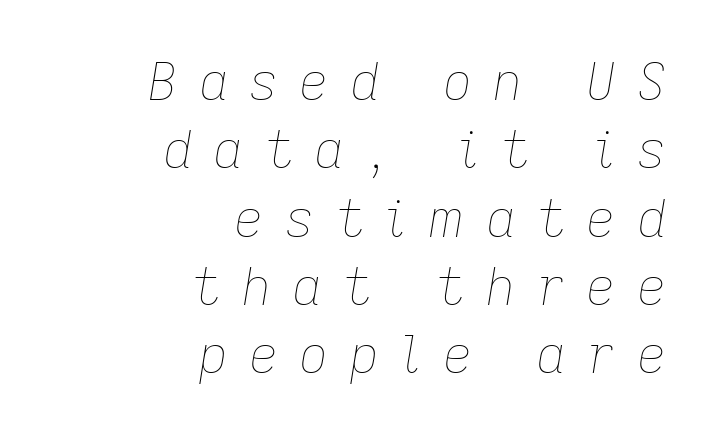
The image shows 51 px thin type, italic (leaning right); set right-aligned, normal line spacing (1.34x), unusually wide letter spacing (+0.41 em), not underlined; low stroke contrast and a medium x-height.
